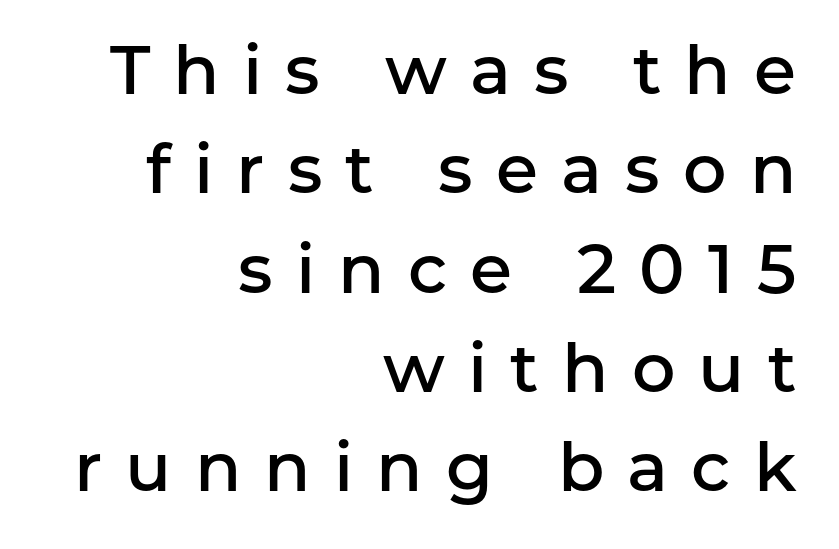
Q: Is the text bold? A: Semi-bold.
Q: Is the text italic (slanted)? A: No, it is upright.
Q: Is the typeface a serif or a sans-serif typeface? A: Sans-serif.
Q: Is the text underlined? A: No.
Q: How is the paragraph aligned? A: Right-aligned.
Q: Is the spacing between letters normal or unusually wide? A: Unusually wide.
Q: Is the spacing between lines tight, normal or loose? A: Normal.
Q: Width (condensed, normal, or wide)? A: Normal.
Q: Stroke contrast? A: Low.
Q: x-height? A: Medium.
Q: Monospaced? A: No.
